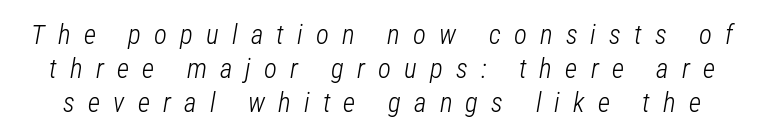
The image shows 27 px text type, italic (leaning right); set normal line spacing (1.26x), unusually wide letter spacing (+0.49 em), not underlined.
